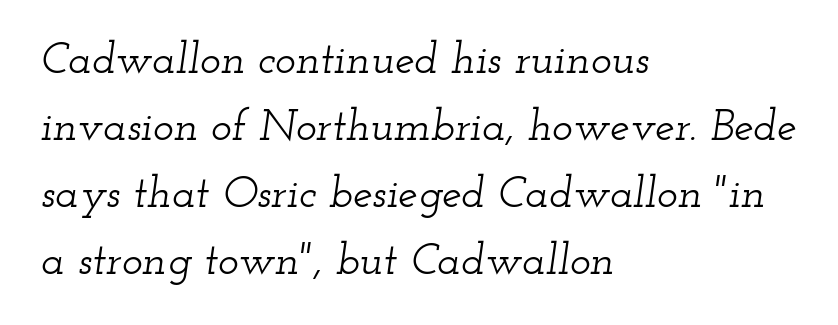
Little horizontal feet cap the strokes, marking this as serif type. The string is rendered with underlining switched off. Whoever set this chose a conventional vertical rhythm. You could not count columns in this text — the font is proportionally spaced. Characters follow at the spacing the type designer built in.
